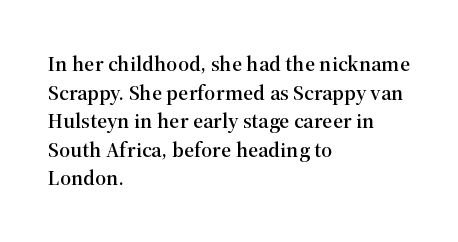
{"italic": "no", "underline": "no", "align": "left", "line_spacing": "normal", "line_spacing_ratio": 1.3, "letter_spacing": "normal", "letter_spacing_em": 0.0, "glyph_px": 22}
